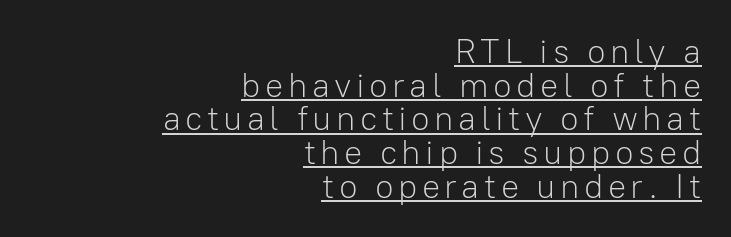
{"serif": "no", "italic": "no", "bold": "no", "weight": "light", "width": "normal", "stroke_contrast": "low", "x_height": "medium", "monospaced": "no", "underline": "yes", "align": "right", "line_spacing": "tight", "line_spacing_ratio": 0.99, "glyph_px": 34}
